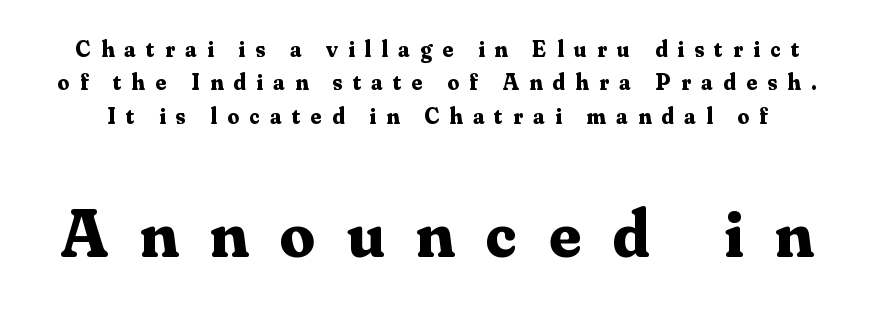
The image shows 69 px bold serif type, upright; set normal line spacing (1.45x), unusually wide letter spacing (+0.46 em), not underlined; the second (bottom) block is 3.0x larger; medium stroke contrast and a small x-height.
